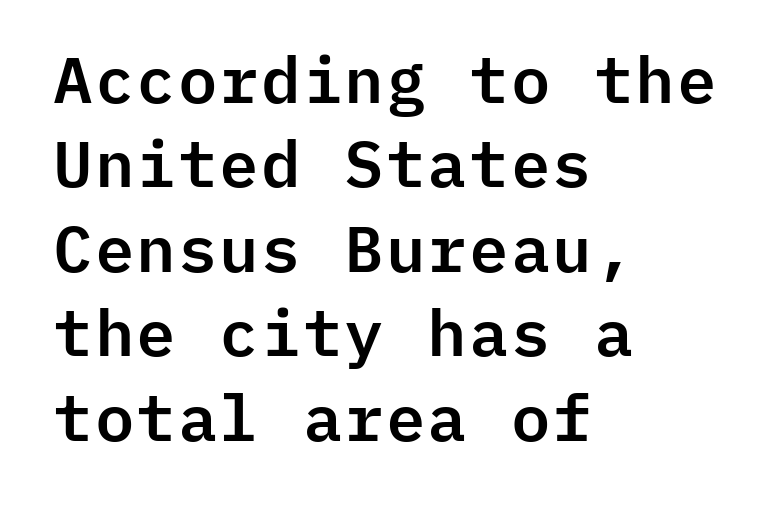
Typographically, this falls in the sans-serif category. Leftover space on each line is placed entirely after the last word. No extra tracking has been applied to these lines. A typesetter would call this leading conventional body-copy spacing. Looks like terminal output: every glyph gets an equal slot.
